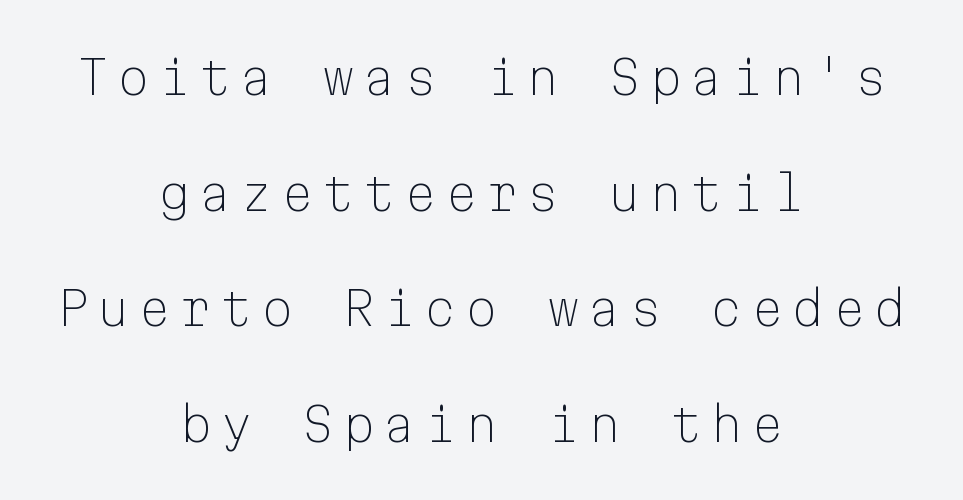
The image shows 47 px light sans-serif type, upright, monospaced; set centered, loose line spacing (2.46x), not underlined; low stroke contrast and a medium x-height.
